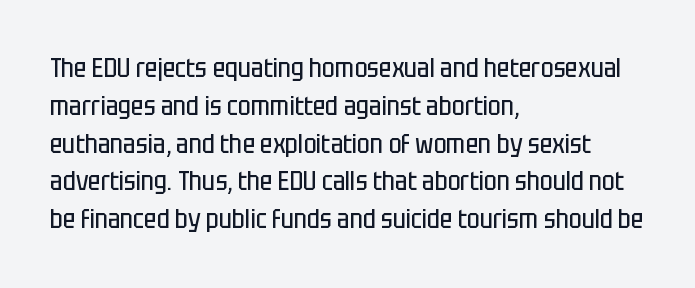
{"italic": "no", "bold": "no", "underline": "no", "align": "left", "line_spacing": "normal", "line_spacing_ratio": 1.4, "letter_spacing": "normal", "letter_spacing_em": 0.0, "glyph_px": 27}
